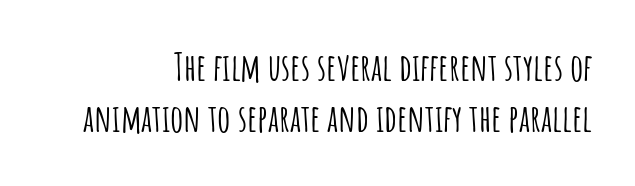
Q: Is the text italic (slanted)? A: No, it is upright.
Q: Is the typeface a serif or a sans-serif typeface? A: Sans-serif.
Q: Is the text underlined? A: No.
Q: How is the paragraph aligned? A: Right-aligned.
Q: Is the spacing between letters normal or unusually wide? A: Normal.
Q: Is the spacing between lines tight, normal or loose? A: Normal.
Q: Width (condensed, normal, or wide)? A: Condensed.
Q: Stroke contrast? A: Low.
Q: x-height? A: Large.
Q: Monospaced? A: No.
